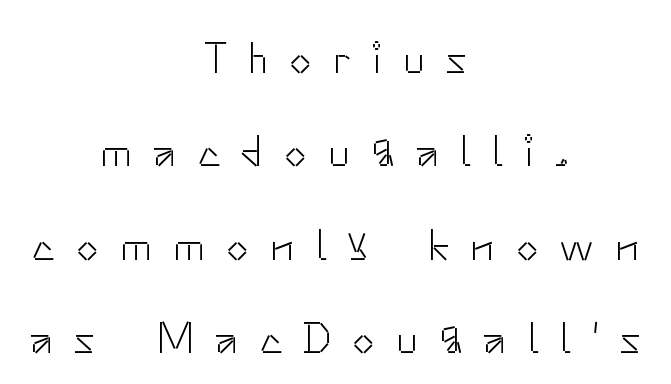
Students, observe: this is what heavily led, spacious text looks like. Heft: none added — not bold. Plain, unruled lines of type. The passage shown has open, widely tracked lettering throughout. The text block is weighted toward neither margin, spreading evenly from the middle.
